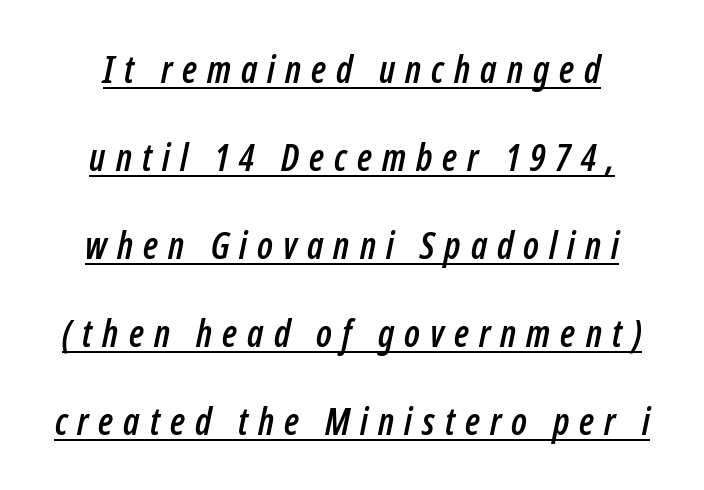
The image shows 37 px condensed type, italic (leaning right); set centered, loose line spacing (2.38x), unusually wide letter spacing (+0.27 em), underlined; low stroke contrast and a medium x-height.
